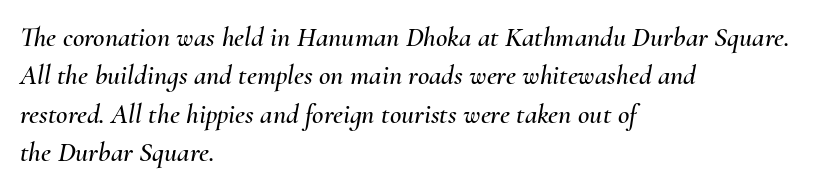
Q: Is the text italic (slanted)? A: Yes, it leans right by about 10 degrees.
Q: Is the text underlined? A: No.
Q: How is the paragraph aligned? A: Left-aligned.
Q: Is the spacing between letters normal or unusually wide? A: Normal.
Q: Is the spacing between lines tight, normal or loose? A: Normal.
Q: Width (condensed, normal, or wide)? A: Normal.
Q: Stroke contrast? A: Medium.
Q: x-height? A: Small.
Q: Monospaced? A: No.
